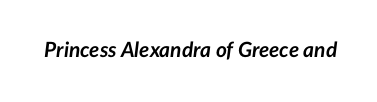
{"italic": "yes", "lean": "right", "slant_degrees": 7, "bold": "yes", "underline": "no", "letter_spacing": "normal", "letter_spacing_em": 0.0, "glyph_px": 21}
